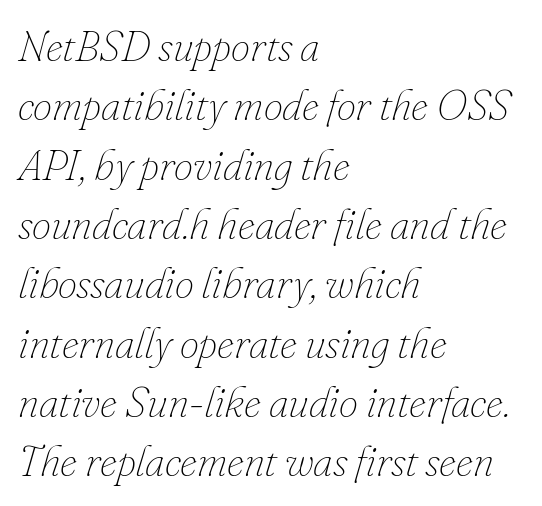
Q: Is the text bold? A: No.
Q: Is the text italic (slanted)? A: Yes, it leans right by about 16 degrees.
Q: Is the text underlined? A: No.
Q: How is the paragraph aligned? A: Left-aligned.
Q: Is the spacing between letters normal or unusually wide? A: Normal.
Q: Is the spacing between lines tight, normal or loose? A: Normal.
Q: Width (condensed, normal, or wide)? A: Normal.
Q: Stroke contrast? A: Low.
Q: x-height? A: Small.
Q: Monospaced? A: No.
